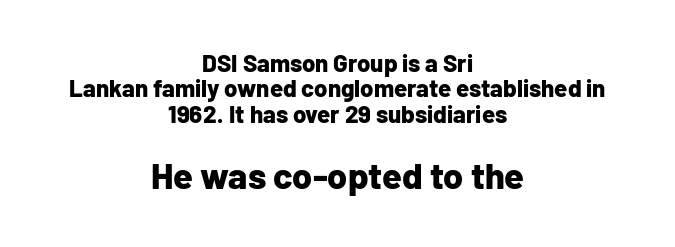
The image shows 36 px bold sans-serif type, upright; set centered, tight line spacing (1.06x), normal letter spacing, not underlined; the second (bottom) block is 1.5x larger; low stroke contrast and a medium x-height.
